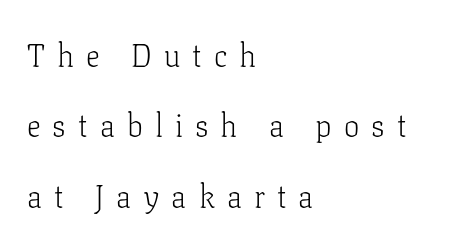
{"serif": "yes", "italic": "no", "bold": "no", "weight": "light", "width": "normal", "stroke_contrast": "low", "x_height": "medium", "monospaced": "no", "underline": "no", "align": "left", "line_spacing": "loose", "line_spacing_ratio": 2.27, "letter_spacing": "wide", "letter_spacing_em": 0.39, "glyph_px": 31}
